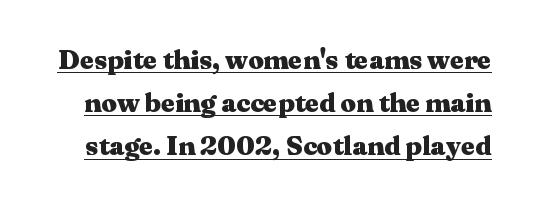
The image shows 27 px bold type, upright; set normal line spacing (1.6x), normal letter spacing, underlined.
